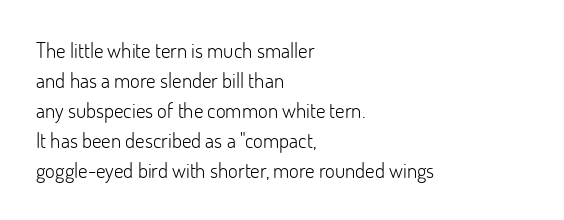
Q: Is the text bold? A: No.
Q: Is the text italic (slanted)? A: No, it is upright.
Q: Is the text underlined? A: No.
Q: How is the paragraph aligned? A: Left-aligned.
Q: Is the spacing between letters normal or unusually wide? A: Normal.
Q: Is the spacing between lines tight, normal or loose? A: Normal.
